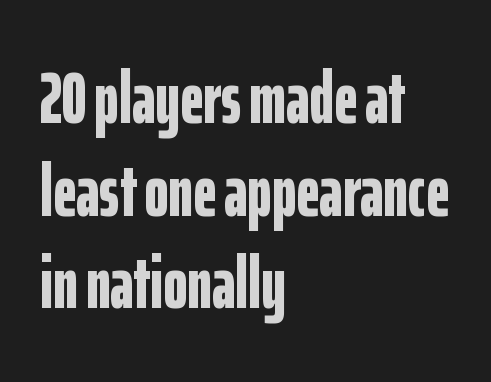
{"serif": "no", "italic": "no", "bold": "yes", "weight": "bold", "width": "condensed", "stroke_contrast": "low", "x_height": "medium", "monospaced": "no", "underline": "no", "align": "left", "line_spacing": "normal", "line_spacing_ratio": 1.27, "letter_spacing": "normal", "letter_spacing_em": 0.0, "glyph_px": 73}
